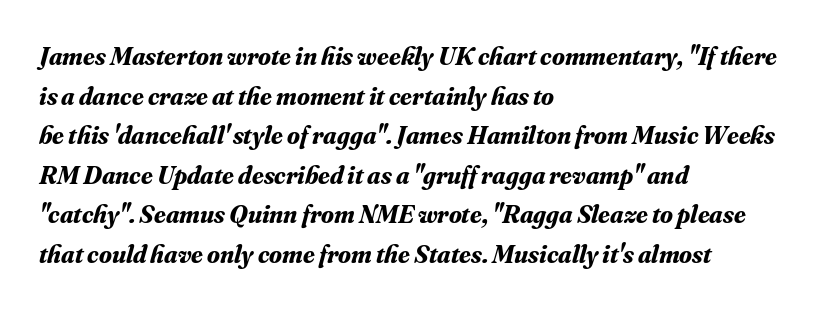
{"italic": "yes", "lean": "right", "slant_degrees": 16, "bold": "yes", "underline": "no", "align": "left", "line_spacing": "normal", "line_spacing_ratio": 1.52, "letter_spacing": "normal", "letter_spacing_em": 0.0, "glyph_px": 26}
